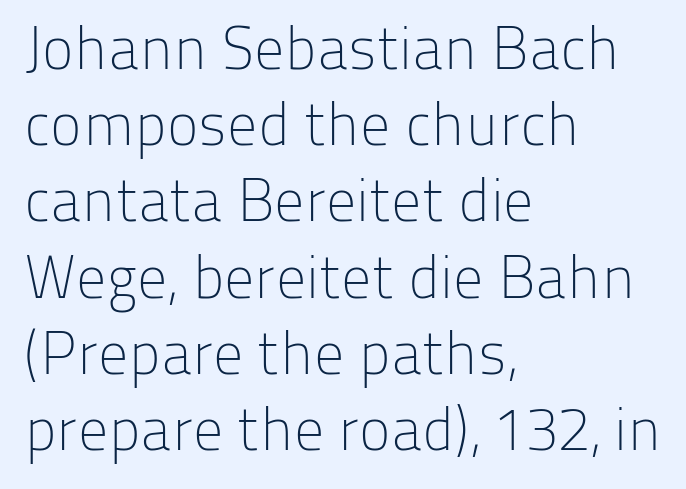
{"serif": "no", "italic": "no", "bold": "no", "weight": "light", "width": "normal", "stroke_contrast": "low", "x_height": "medium", "monospaced": "no", "underline": "no", "align": "left", "line_spacing": "normal", "line_spacing_ratio": 1.27, "letter_spacing": "normal", "letter_spacing_em": 0.0, "glyph_px": 60}
